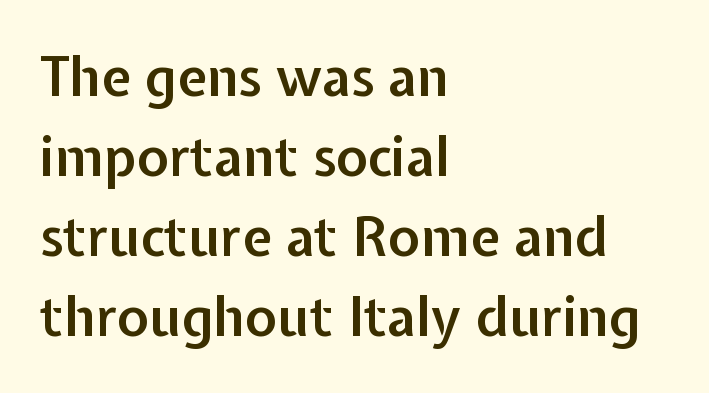
{"serif": "no", "italic": "no", "bold": "semi", "weight": "semibold", "width": "normal", "stroke_contrast": "low", "x_height": "medium", "monospaced": "no", "underline": "no", "align": "left", "line_spacing": "normal", "line_spacing_ratio": 1.48, "letter_spacing": "normal", "letter_spacing_em": 0.0, "glyph_px": 54}
